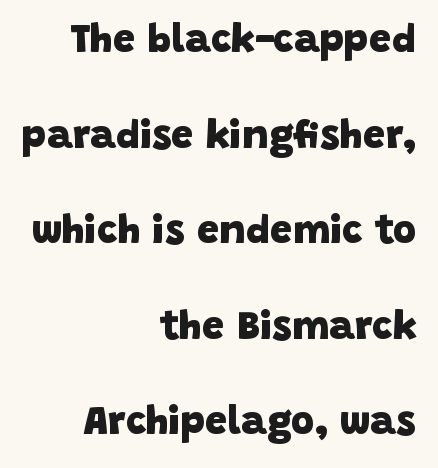
Q: Is the text bold? A: Yes.
Q: Is the typeface a serif or a sans-serif typeface? A: Sans-serif.
Q: Is the text underlined? A: No.
Q: How is the paragraph aligned? A: Right-aligned.
Q: Is the spacing between letters normal or unusually wide? A: Normal.
Q: Is the spacing between lines tight, normal or loose? A: Loose.
Q: Width (condensed, normal, or wide)? A: Normal.
Q: Stroke contrast? A: Low.
Q: x-height? A: Large.
Q: Monospaced? A: No.
